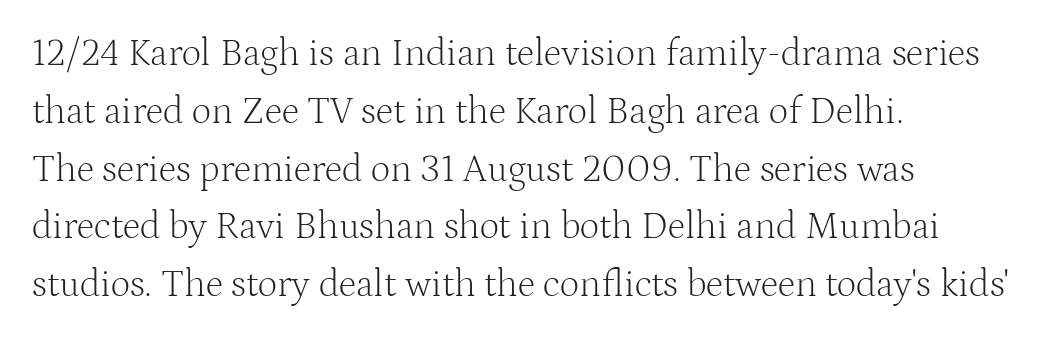
No extra tracking has been applied to these lines. This rendering employs a face with finishing strokes, i.e., a serif. One glance says typical: line gaps are just what's usual. Is this a fixed-width face? No — the glyphs have proportional, varying widths. Italic? Not at all — the glyphs are vertical.
